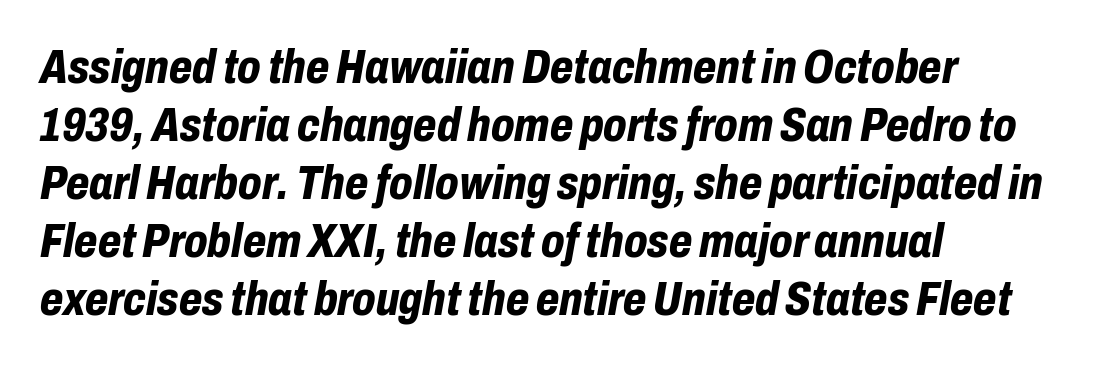
Horizontal alignment here is leftward, the default for most running prose. The horizontal fit of the characters is conventional and even. Do the characters align in a grid? No, the font is proportional. In terms of weight, the rendering is a true, heavy bold. Observe the lean: these are italic letterforms. Lines of text with bare space underneath.
